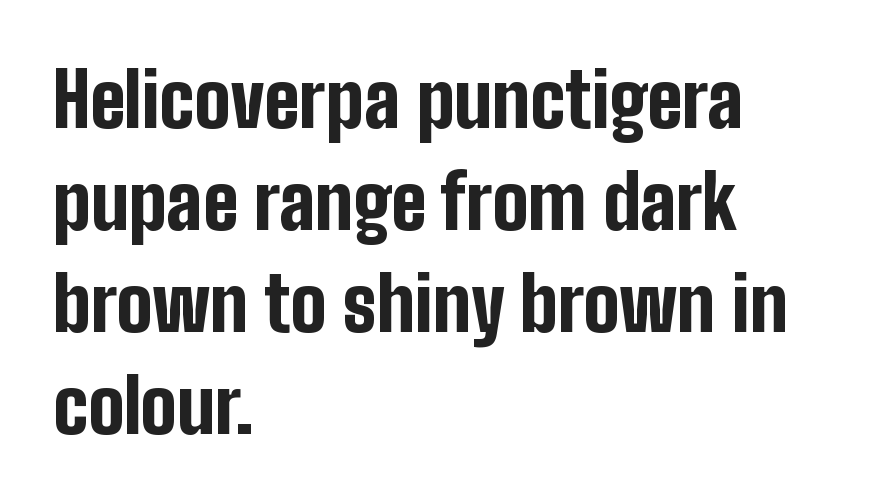
Q: Is the text bold? A: Yes.
Q: Is the text italic (slanted)? A: No, it is upright.
Q: Is the typeface a serif or a sans-serif typeface? A: Sans-serif.
Q: Is the text underlined? A: No.
Q: How is the paragraph aligned? A: Left-aligned.
Q: Is the spacing between letters normal or unusually wide? A: Normal.
Q: Is the spacing between lines tight, normal or loose? A: Normal.
Q: Width (condensed, normal, or wide)? A: Condensed.
Q: Stroke contrast? A: Low.
Q: x-height? A: Medium.
Q: Monospaced? A: No.
